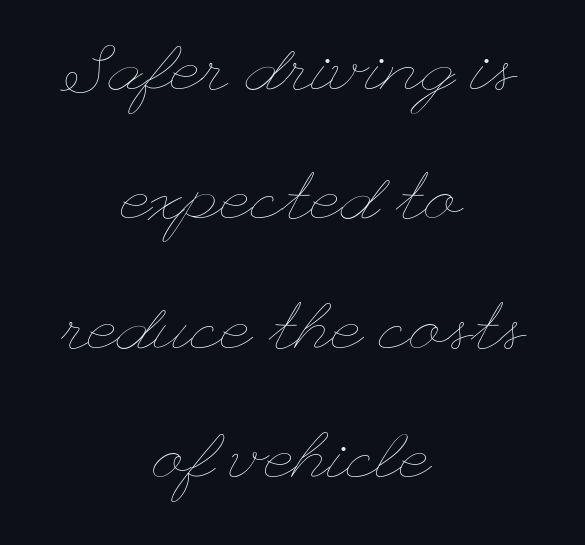
The image shows 66 px thin, wide type; set centered, loose line spacing (1.96x), normal letter spacing, not underlined; low stroke contrast and a small x-height.
